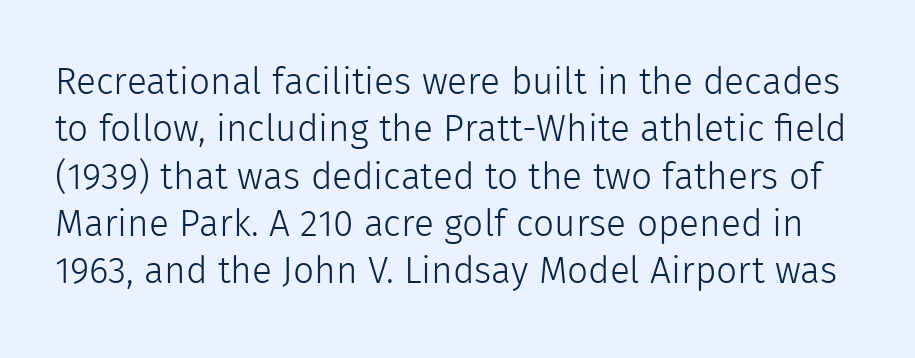
{"serif": "no", "italic": "no", "bold": "no", "weight": "light", "width": "normal", "x_height": "medium", "monospaced": "no", "underline": "no", "line_spacing": "normal", "line_spacing_ratio": 1.28, "letter_spacing": "normal", "letter_spacing_em": 0.0, "glyph_px": 37}
